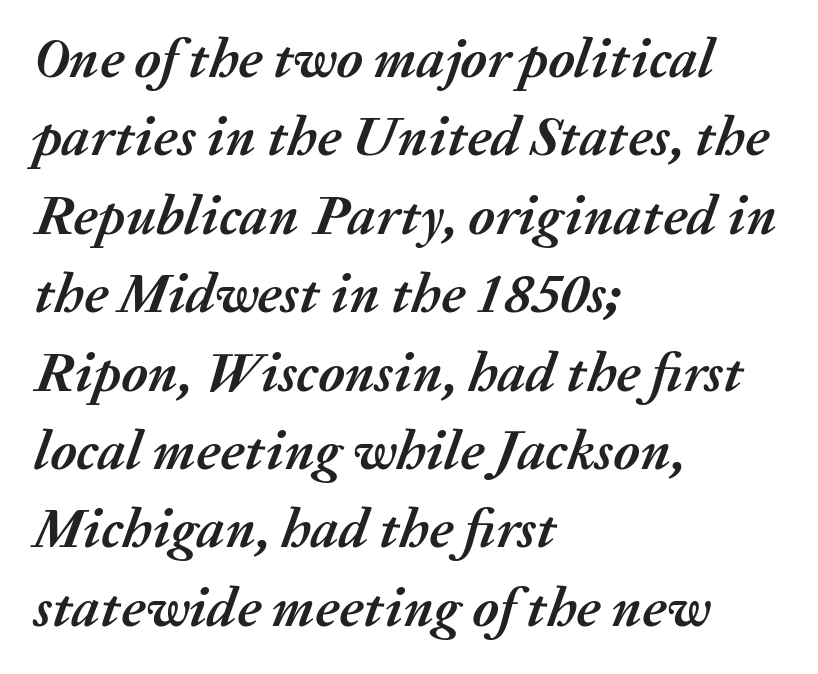
Q: Is the text bold? A: Yes.
Q: Is the text italic (slanted)? A: Yes, it leans right by about 20 degrees.
Q: Is the text underlined? A: No.
Q: How is the paragraph aligned? A: Left-aligned.
Q: Is the spacing between letters normal or unusually wide? A: Normal.
Q: Is the spacing between lines tight, normal or loose? A: Normal.
Q: Width (condensed, normal, or wide)? A: Normal.
Q: Stroke contrast? A: Medium.
Q: x-height? A: Medium.
Q: Monospaced? A: No.
